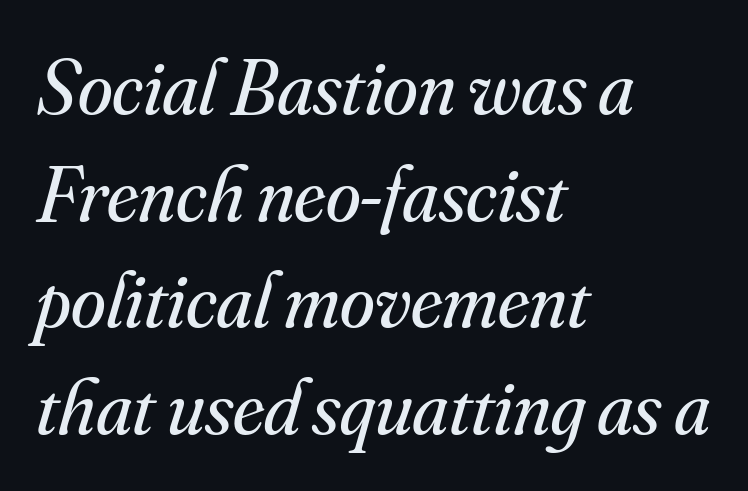
The image shows 79 px regular-weight serif type, italic (leaning right); set left-aligned, normal line spacing (1.35x), normal letter spacing, not underlined; medium stroke contrast and a small x-height.
